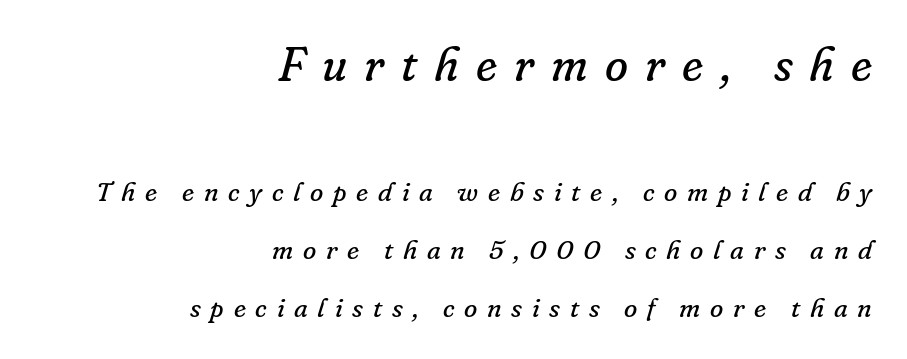
Q: Is the text bold? A: No.
Q: Is the text italic (slanted)? A: Yes, it leans right by about 16 degrees.
Q: Is the typeface a serif or a sans-serif typeface? A: Serif.
Q: Is the text underlined? A: No.
Q: How is the paragraph aligned? A: Right-aligned.
Q: Is the spacing between letters normal or unusually wide? A: Unusually wide.
Q: Is the spacing between lines tight, normal or loose? A: Loose.
Q: Which block of text is set in a larger size, the first (top) or the second (bottom)? A: The first (top) one.
Q: Width (condensed, normal, or wide)? A: Normal.
Q: Stroke contrast? A: Low.
Q: x-height? A: Small.
Q: Monospaced? A: No.
